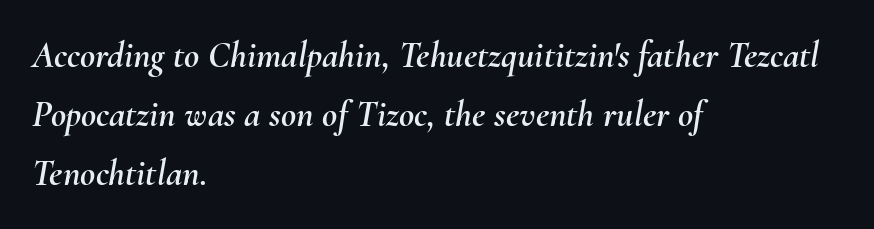
The image shows 37 px text type, italic (leaning right); set left-aligned, normal line spacing (1.6x), normal letter spacing, not underlined; medium stroke contrast and a small x-height.
